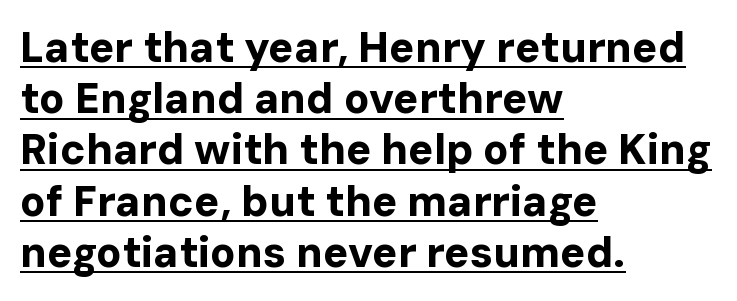
{"serif": "no", "italic": "no", "bold": "yes", "weight": "bold", "width": "normal", "stroke_contrast": "low", "x_height": "medium", "monospaced": "no", "underline": "yes", "align": "left", "line_spacing_ratio": 1.22, "letter_spacing": "normal", "letter_spacing_em": 0.0, "glyph_px": 42}
